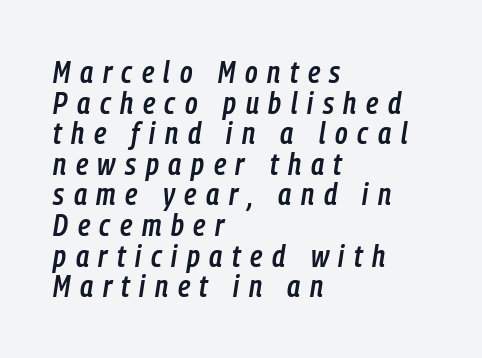
The font is running at a semibold setting, under full bold. The block of text is dense from top to bottom, with scant space between rows. The glyphs look as if they've been sheared to an angle. The horizontal fit of the characters is loose and conspicuously gappy. No word sits above an underline. Do the characters align in a grid? No, the font is proportional.
